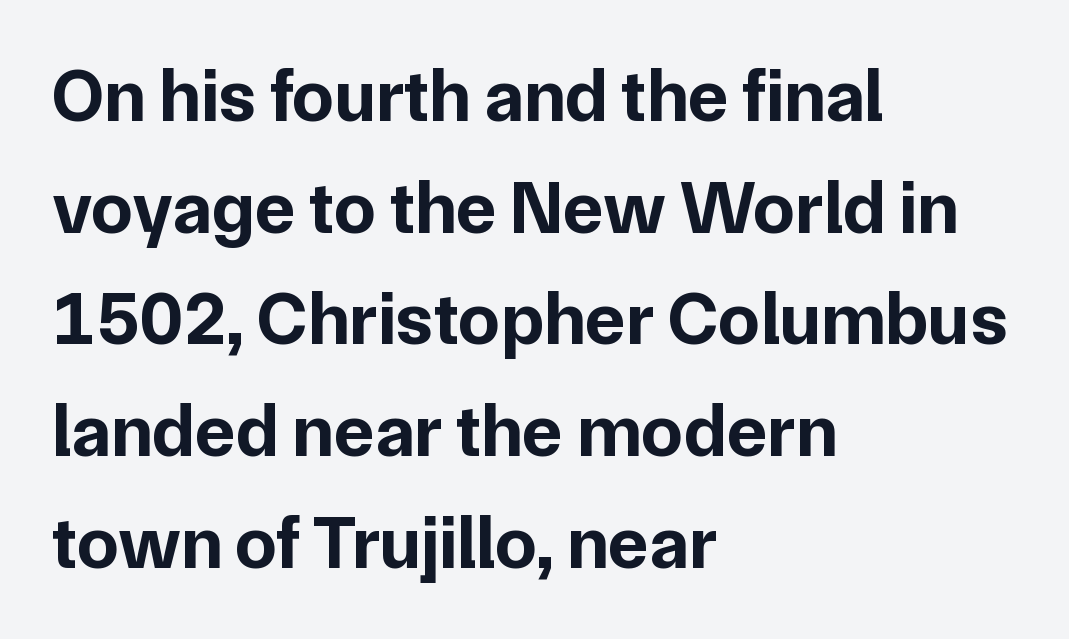
This is sans-serif lettering, the kind often seen on screens and signage. The ragged edge is on the right, which tells us the setting is flush left. Note the varied advance widths — an 'i' is clearly narrower than an 'm'. The type sits square on the baseline with zero lean.
